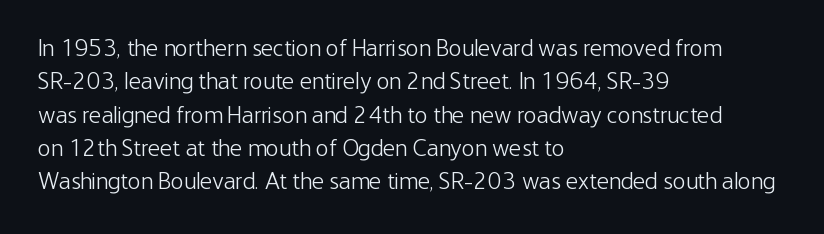
The letterforms sit at book weight or below. Posture: straight, roman, zero tilt. Tracking value appears to be zero — textbook default spacing. The passage shown stacks its lines at a standard gap. Is the block centered? No — it sits flush against the left margin. The foot of each line stays bare and open.
